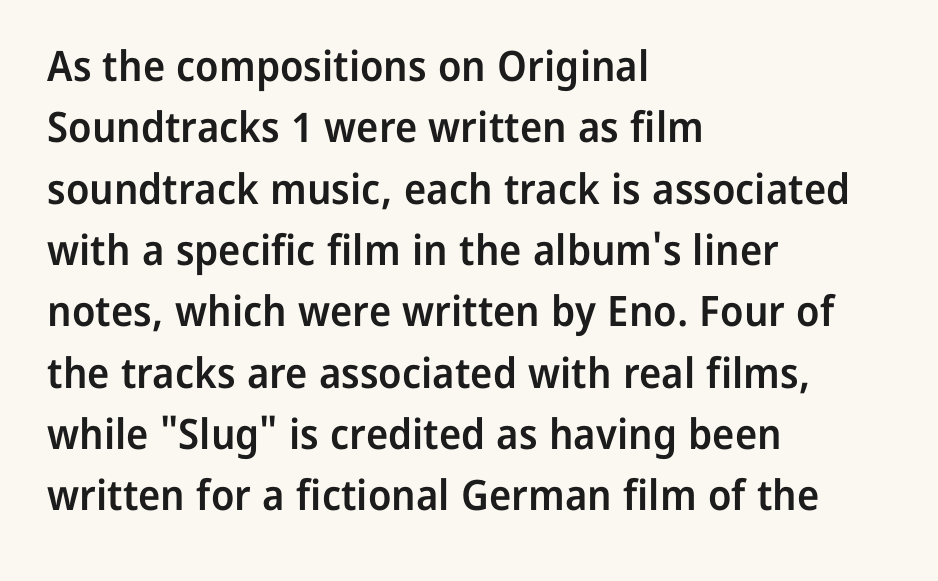
The image shows 42 px semibold sans-serif type, upright; set left-aligned, normal line spacing (1.46x), normal letter spacing, not underlined; low stroke contrast and a medium x-height.
